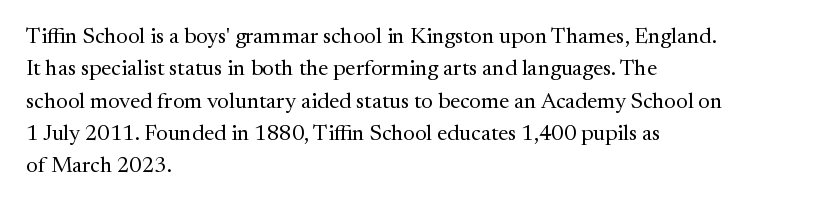
The image shows 22 px text type, upright; set left-aligned, normal line spacing (1.47x), normal letter spacing, not underlined.
